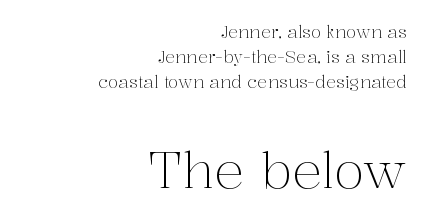
Letter spacing: default. If you measured baseline to baseline, you'd find a middling distance. Vertical strokes here are truly vertical. Think standard paragraph weight, or any step lighter than that.
